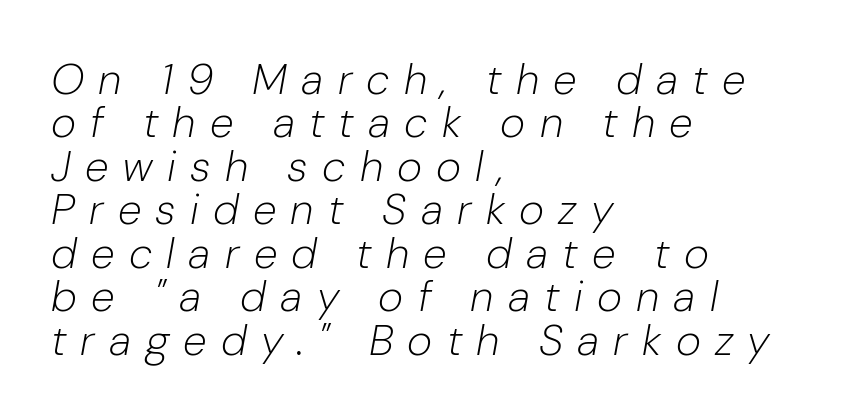
The image shows 43 px light type, italic (leaning right); set left-aligned, tight line spacing (1.01x), unusually wide letter spacing (+0.33 em), not underlined; low stroke contrast and a medium x-height.
